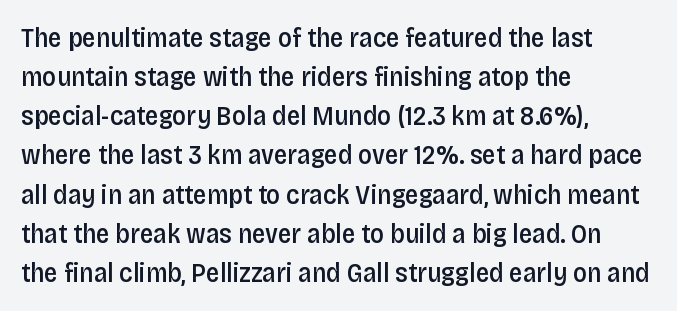
The image shows 27 px text type, upright; set left-aligned, normal line spacing (1.45x), normal letter spacing, not underlined.
